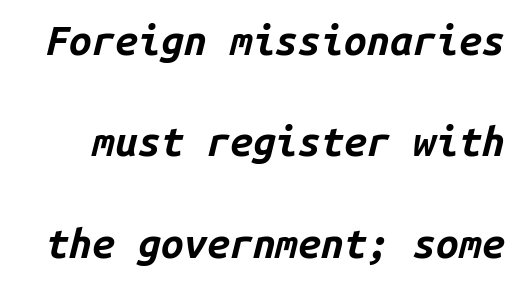
The image shows 41 px bold type, italic (leaning right), monospaced; set loose line spacing (2.47x), normal letter spacing, not underlined; low stroke contrast and a medium x-height.
